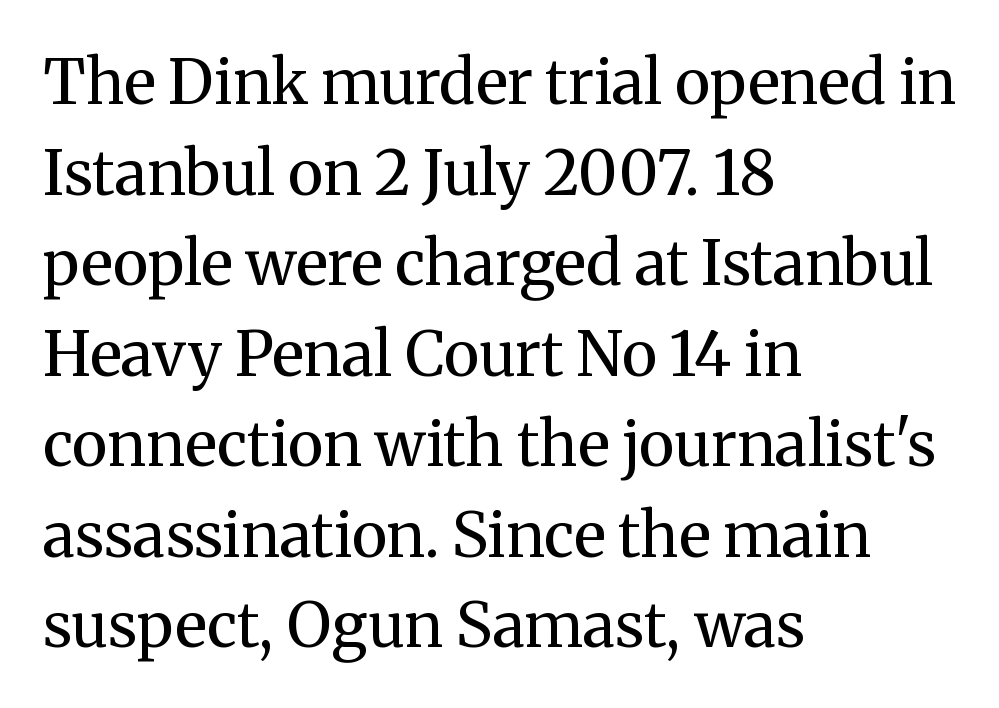
Q: Is the text bold? A: No.
Q: Is the text italic (slanted)? A: No, it is upright.
Q: Is the typeface a serif or a sans-serif typeface? A: Serif.
Q: Is the text underlined? A: No.
Q: How is the paragraph aligned? A: Left-aligned.
Q: Is the spacing between letters normal or unusually wide? A: Normal.
Q: Is the spacing between lines tight, normal or loose? A: Normal.
Q: Width (condensed, normal, or wide)? A: Normal.
Q: Stroke contrast? A: Medium.
Q: x-height? A: Medium.
Q: Monospaced? A: No.
